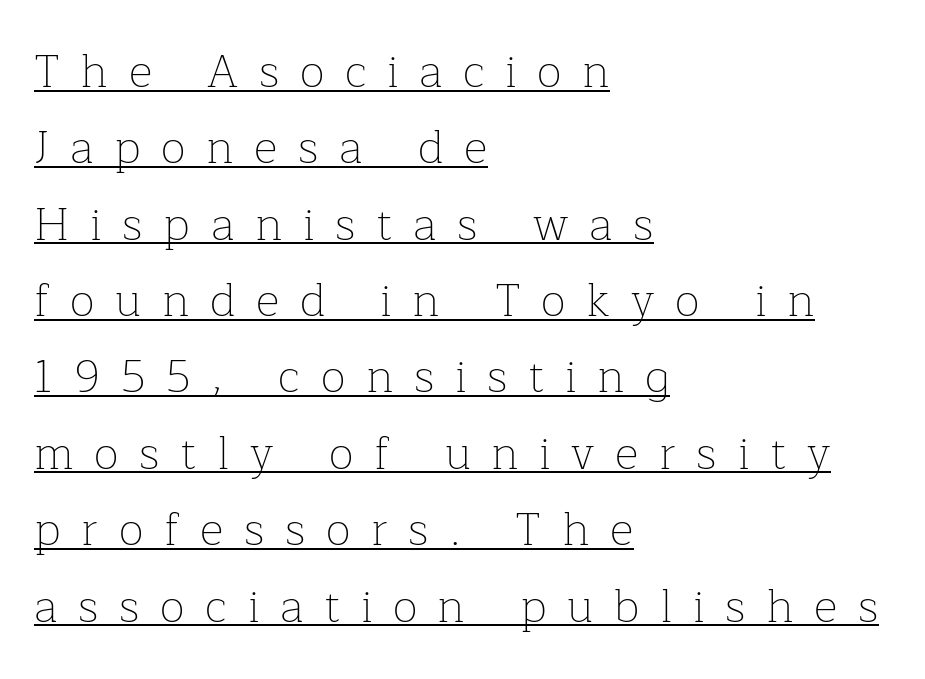
The image shows 46 px thin serif type, upright; set left-aligned, normal line spacing (1.66x), unusually wide letter spacing (+0.45 em), underlined; low stroke contrast and a medium x-height.
